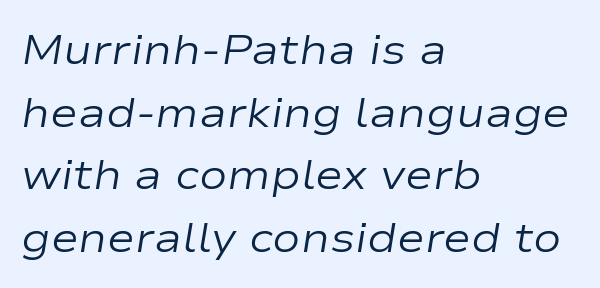
The image shows 42 px regular-weight, wide type, italic (leaning right); set left-aligned, normal line spacing (1.49x), normal letter spacing, not underlined; low stroke contrast and a medium x-height.
